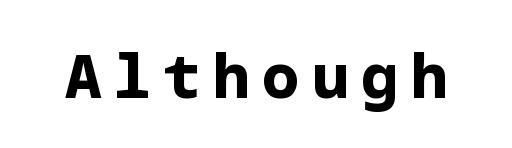
Q: Is the text bold? A: Yes.
Q: Is the text italic (slanted)? A: No, it is upright.
Q: Is the typeface a serif or a sans-serif typeface? A: Sans-serif.
Q: Is the text underlined? A: No.
Q: Is the spacing between letters normal or unusually wide? A: Unusually wide.
Q: Width (condensed, normal, or wide)? A: Normal.
Q: Stroke contrast? A: Low.
Q: x-height? A: Medium.
